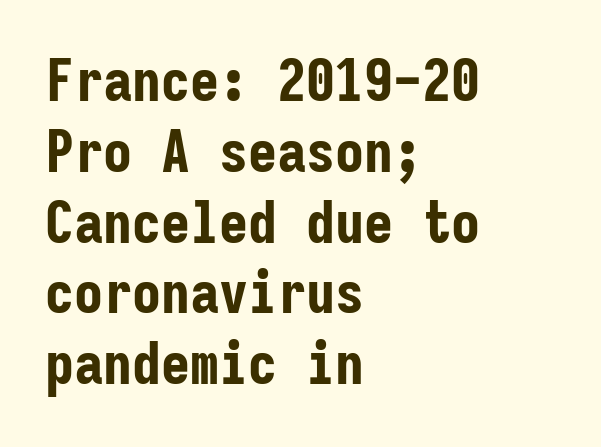
The image shows 58 px bold, condensed sans-serif type, upright, monospaced; set left-aligned, line spacing 1.22x, normal letter spacing, not underlined; low stroke contrast and a medium x-height.
